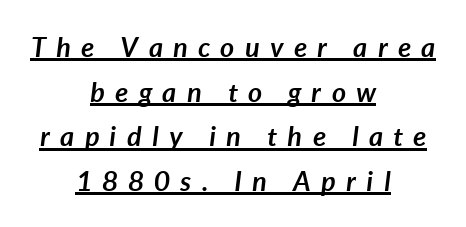
The image shows 27 px bold type, italic (leaning right); set centered, normal line spacing (1.65x), unusually wide letter spacing (+0.39 em), underlined.
